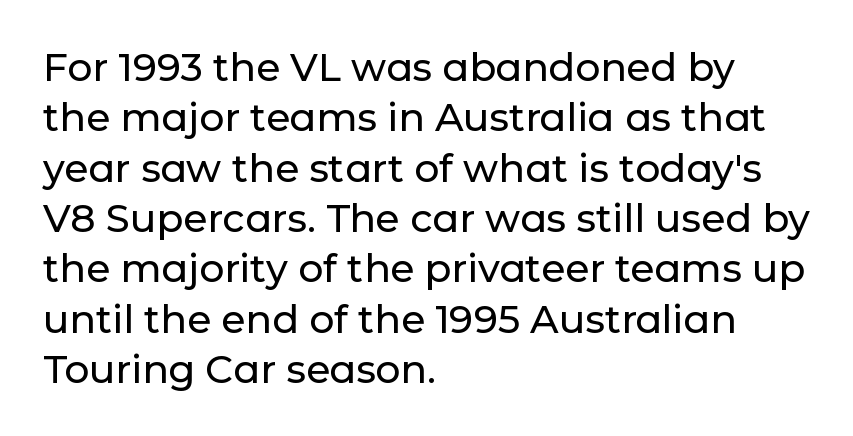
The image shows 39 px sans-serif type, upright; set left-aligned, normal line spacing (1.29x), normal letter spacing, not underlined; low stroke contrast and a medium x-height.
